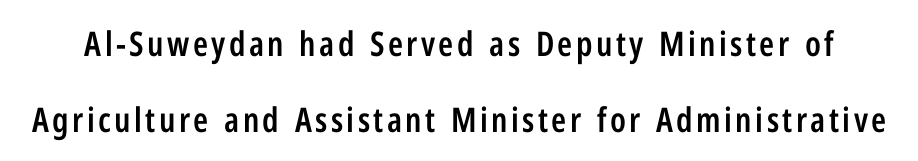
{"serif": "no", "italic": "no", "bold": "semi", "weight": "semibold", "width": "condensed", "stroke_contrast": "low", "x_height": "medium", "monospaced": "no", "underline": "no", "line_spacing": "loose", "line_spacing_ratio": 2.23, "glyph_px": 34}
